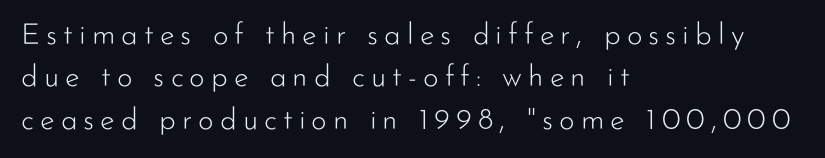
{"serif": "no", "italic": "no", "bold": "no", "weight": "light", "width": "normal", "stroke_contrast": "low", "x_height": "small", "monospaced": "no", "underline": "no", "align": "left", "line_spacing": "normal", "line_spacing_ratio": 1.41, "letter_spacing": "wide", "letter_spacing_em": 0.2, "glyph_px": 30}
